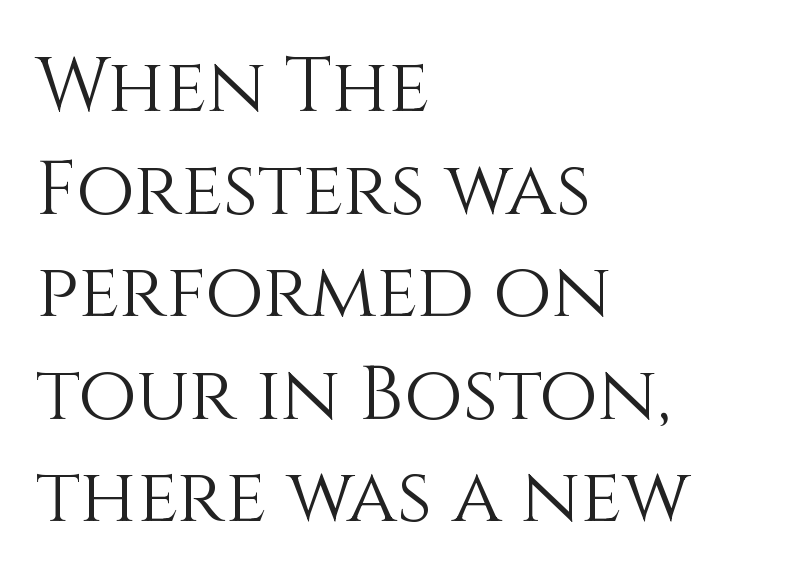
The image shows 76 px light type, upright; set left-aligned, normal line spacing (1.35x), normal letter spacing, not underlined; medium stroke contrast and a large x-height.
